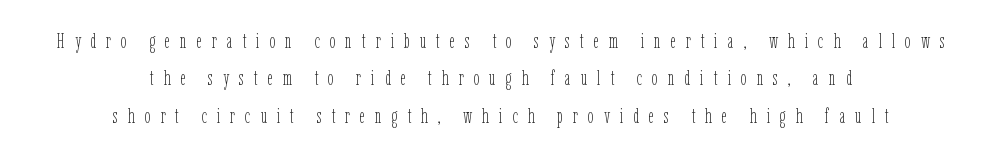
The letters stand upright; this is a roman face. The paragraph shown floats in the horizontal middle. Stem width sits at or under what a default text font uses. The space beneath each line is pristine and unruled. The horizontal fit of the characters is loose and conspicuously gappy.
